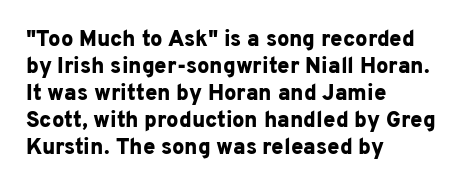
Q: Is the text bold? A: Yes.
Q: Is the text italic (slanted)? A: No, it is upright.
Q: Is the text underlined? A: No.
Q: How is the paragraph aligned? A: Left-aligned.
Q: Is the spacing between letters normal or unusually wide? A: Normal.
